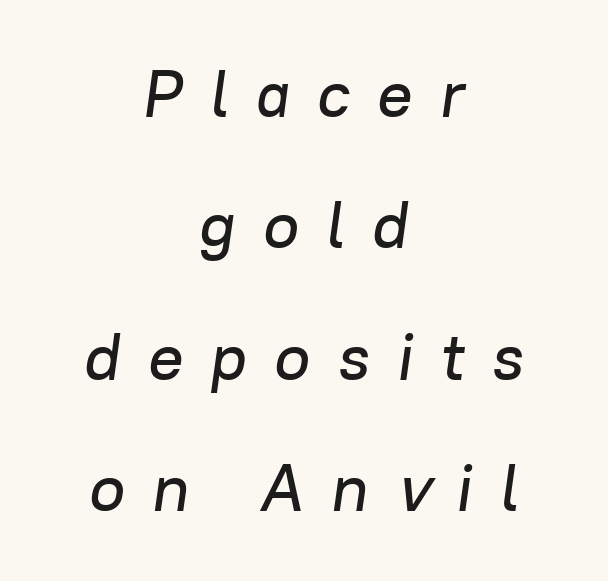
The words here are not underlined. Typeset on center — no edge is straight. Designer's note — italics engaged. Do the characters align in a grid? No, the font is proportional. What's the leading like? Stretched, with rows far apart.
